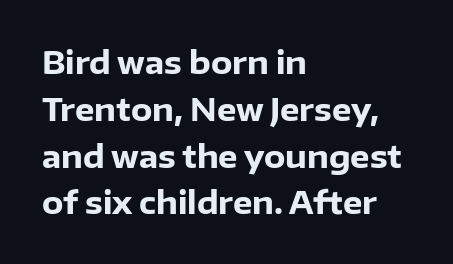
Q: Is the text bold? A: Yes.
Q: Is the text italic (slanted)? A: No, it is upright.
Q: Is the typeface a serif or a sans-serif typeface? A: Sans-serif.
Q: Is the text underlined? A: No.
Q: How is the paragraph aligned? A: Left-aligned.
Q: Is the spacing between letters normal or unusually wide? A: Normal.
Q: Is the spacing between lines tight, normal or loose? A: Normal.
Q: Width (condensed, normal, or wide)? A: Normal.
Q: Stroke contrast? A: Low.
Q: x-height? A: Medium.
Q: Monospaced? A: No.
